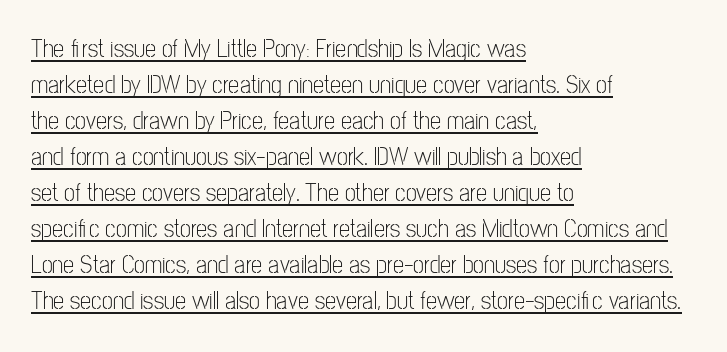
Q: Is the text bold? A: No.
Q: Is the text italic (slanted)? A: No, it is upright.
Q: Is the text underlined? A: Yes.
Q: How is the paragraph aligned? A: Left-aligned.
Q: Is the spacing between letters normal or unusually wide? A: Normal.
Q: Is the spacing between lines tight, normal or loose? A: Normal.
